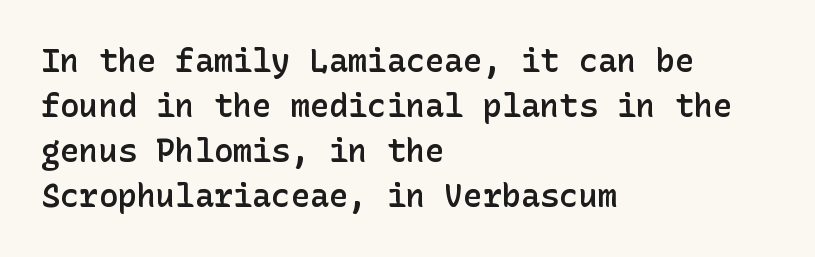
Q: Is the text bold? A: Semi-bold.
Q: Is the text italic (slanted)? A: No, it is upright.
Q: Is the typeface a serif or a sans-serif typeface? A: Sans-serif.
Q: Is the text underlined? A: No.
Q: How is the paragraph aligned? A: Left-aligned.
Q: Is the spacing between letters normal or unusually wide? A: Normal.
Q: Is the spacing between lines tight, normal or loose? A: Normal.
Q: Width (condensed, normal, or wide)? A: Normal.
Q: Stroke contrast? A: Low.
Q: x-height? A: Medium.
